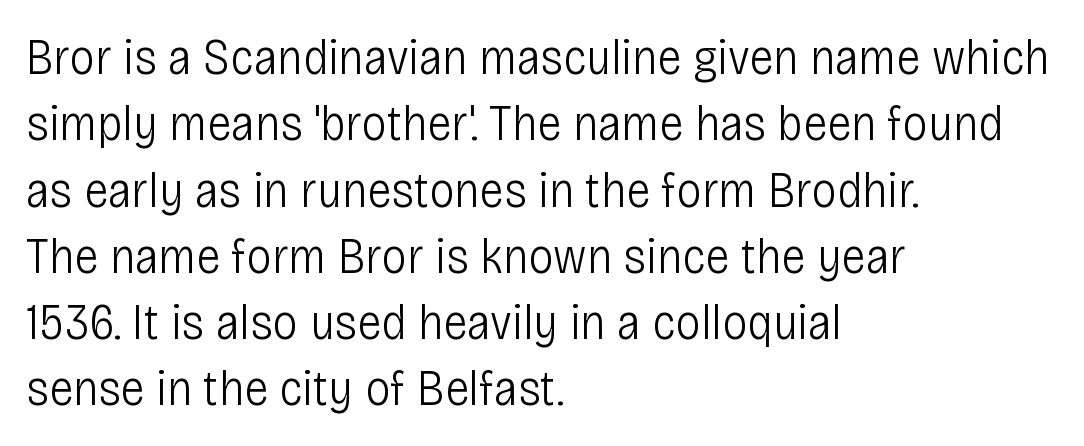
The image shows 51 px light, condensed sans-serif type, upright; set left-aligned, normal line spacing (1.3x), normal letter spacing, not underlined; low stroke contrast and a large x-height.
